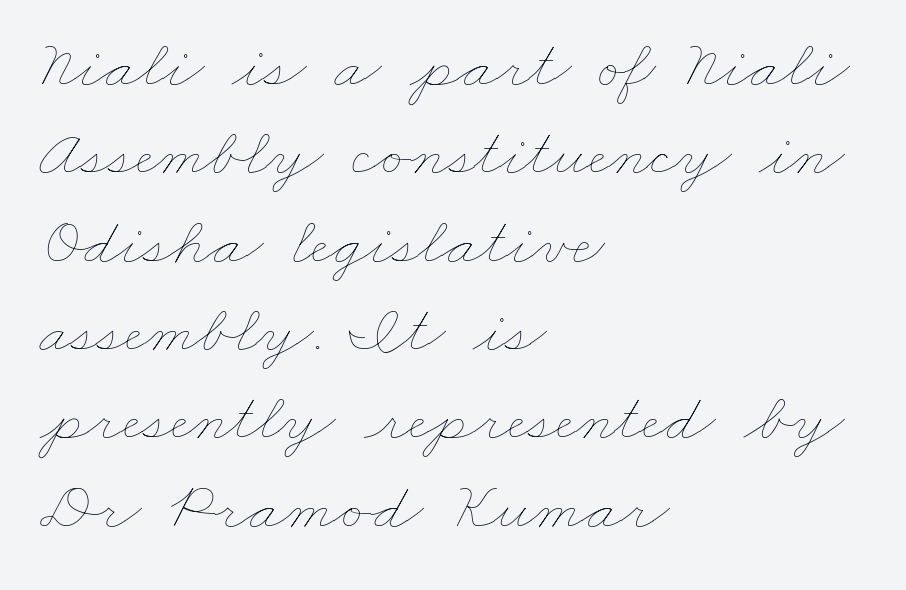
The image shows 69 px thin, wide type; set left-aligned, normal line spacing (1.28x), normal letter spacing, not underlined; low stroke contrast and a small x-height.
